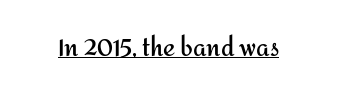
{"italic": "no", "bold": "yes", "underline": "yes", "letter_spacing": "normal", "letter_spacing_em": 0.0, "glyph_px": 23}
